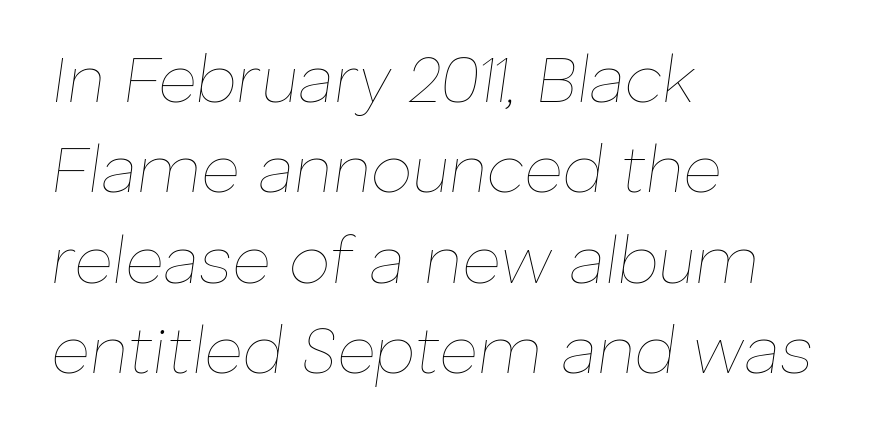
The image shows 66 px thin type, italic (leaning right); set left-aligned, normal line spacing (1.37x), normal letter spacing, not underlined; low stroke contrast and a medium x-height.
